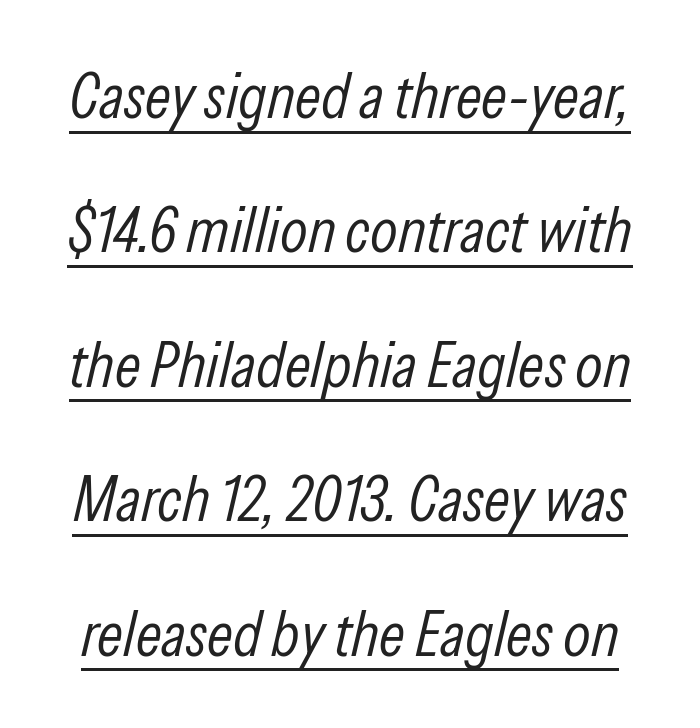
Q: Is the text bold? A: No.
Q: Is the text italic (slanted)? A: Yes, it leans right by about 13 degrees.
Q: Is the text underlined? A: Yes.
Q: Is the spacing between letters normal or unusually wide? A: Normal.
Q: Is the spacing between lines tight, normal or loose? A: Loose.
Q: Width (condensed, normal, or wide)? A: Condensed.
Q: Stroke contrast? A: Low.
Q: x-height? A: Medium.
Q: Monospaced? A: No.
